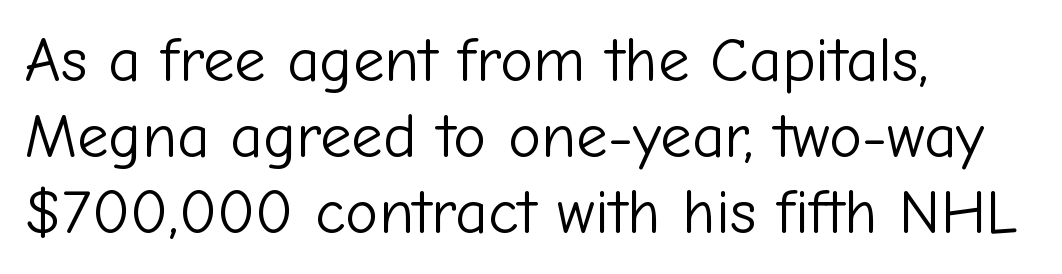
Q: Is the text bold? A: No.
Q: Is the text italic (slanted)? A: No, it is upright.
Q: Is the typeface a serif or a sans-serif typeface? A: Sans-serif.
Q: Is the text underlined? A: No.
Q: How is the paragraph aligned? A: Left-aligned.
Q: Is the spacing between letters normal or unusually wide? A: Normal.
Q: Width (condensed, normal, or wide)? A: Normal.
Q: Stroke contrast? A: Low.
Q: x-height? A: Medium.
Q: Monospaced? A: No.
